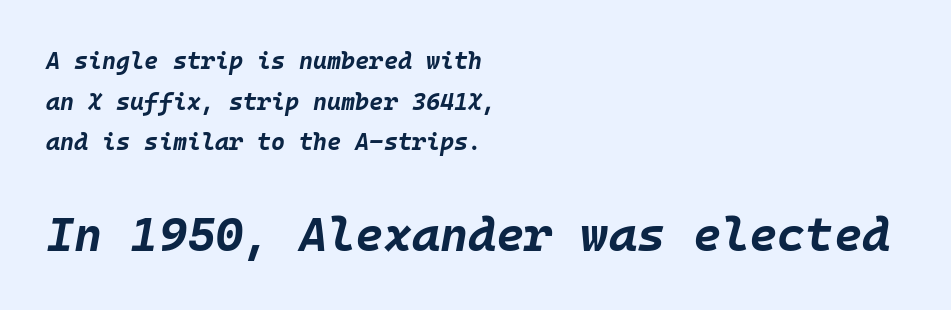
Q: Is the text bold? A: Yes.
Q: Is the text italic (slanted)? A: Yes, it leans right by about 10 degrees.
Q: Is the text underlined? A: No.
Q: How is the paragraph aligned? A: Left-aligned.
Q: Is the spacing between letters normal or unusually wide? A: Normal.
Q: Is the spacing between lines tight, normal or loose? A: Normal.
Q: Which block of text is set in a larger size, the first (top) or the second (bottom)? A: The second (bottom) one.
Q: Width (condensed, normal, or wide)? A: Normal.
Q: Stroke contrast? A: Low.
Q: x-height? A: Large.
Q: Monospaced? A: Yes.
